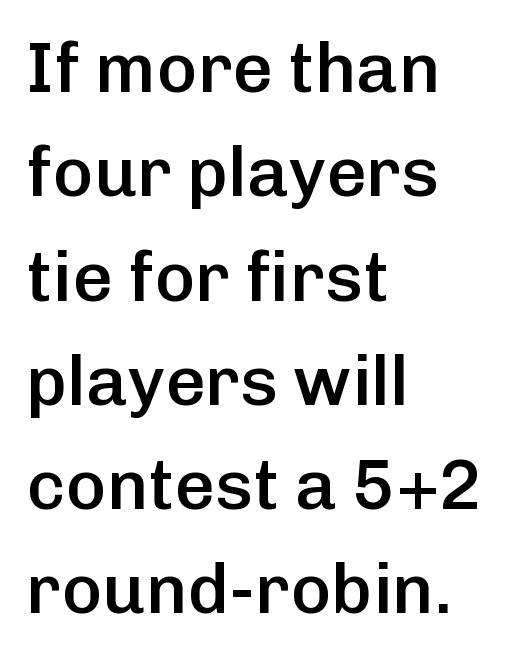
{"serif": "no", "italic": "no", "bold": "semi", "weight": "semibold", "width": "normal", "stroke_contrast": "low", "x_height": "medium", "monospaced": "no", "underline": "no", "align": "left", "line_spacing": "normal", "line_spacing_ratio": 1.49, "letter_spacing": "normal", "letter_spacing_em": 0.0, "glyph_px": 70}
